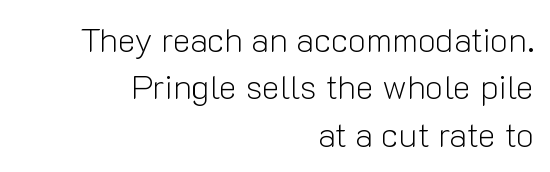
Q: Is the text bold? A: No.
Q: Is the text italic (slanted)? A: No, it is upright.
Q: Is the typeface a serif or a sans-serif typeface? A: Sans-serif.
Q: Is the text underlined? A: No.
Q: How is the paragraph aligned? A: Right-aligned.
Q: Is the spacing between letters normal or unusually wide? A: Normal.
Q: Is the spacing between lines tight, normal or loose? A: Normal.
Q: Width (condensed, normal, or wide)? A: Normal.
Q: Stroke contrast? A: Low.
Q: x-height? A: Medium.
Q: Monospaced? A: No.
